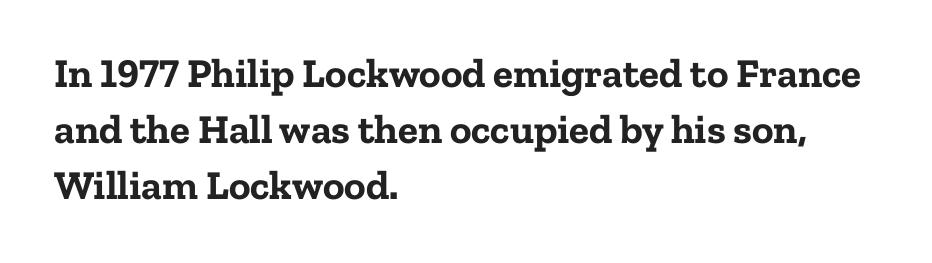
{"serif": "yes", "italic": "no", "bold": "yes", "weight": "bold", "width": "normal", "stroke_contrast": "low", "x_height": "medium", "monospaced": "no", "underline": "no", "align": "left", "line_spacing": "normal", "line_spacing_ratio": 1.37, "letter_spacing": "normal", "letter_spacing_em": 0.0, "glyph_px": 41}
